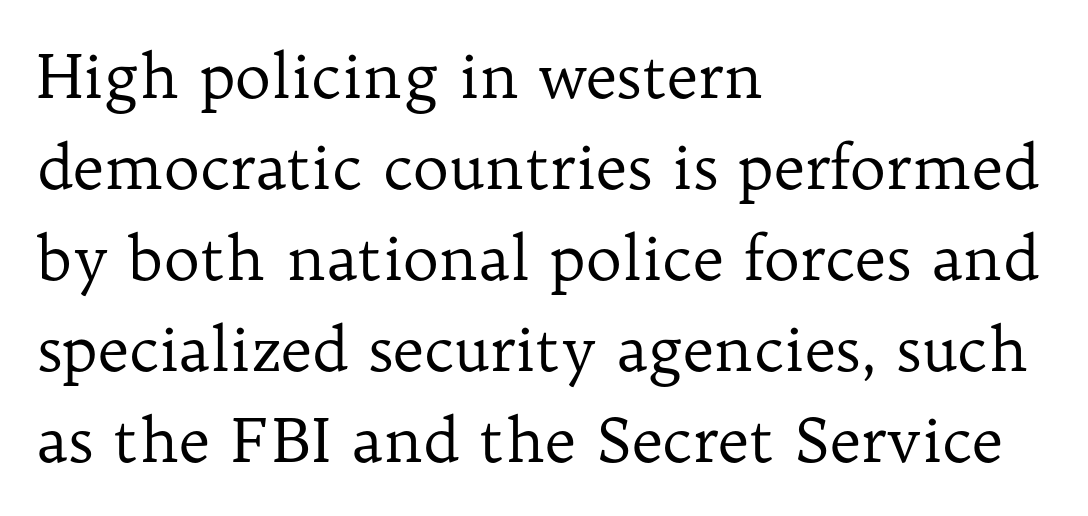
Is there any slant? The stems are plumb. Layout note: lines flush left. Students, note that the glyphs here touch the page at normal intervals. Plain, unruled lines of type. The block of text has a typical density, with ordinary space between rows. No chunkiness to these letters — they're not bold.
